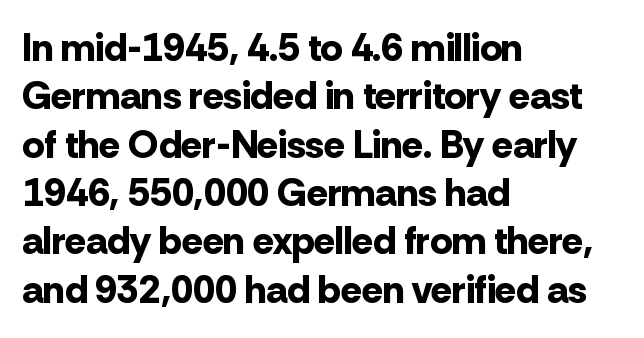
The gap between lines stays unmarked. Nothing unusual about the tracking: characters are spaced as the font intends. Looks like regular typesetting: each glyph gets only the width it needs. In terms of letterform style, serifs are entirely absent.
